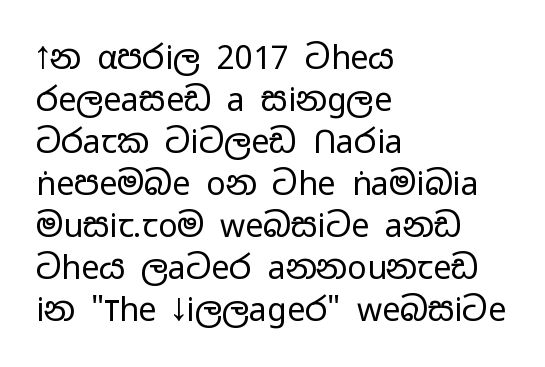
Q: Is the text bold? A: No.
Q: Is the text italic (slanted)? A: No, it is upright.
Q: Is the typeface a serif or a sans-serif typeface? A: Sans-serif.
Q: Is the text underlined? A: No.
Q: How is the paragraph aligned? A: Left-aligned.
Q: Is the spacing between letters normal or unusually wide? A: Normal.
Q: Is the spacing between lines tight, normal or loose? A: Normal.
Q: Width (condensed, normal, or wide)? A: Wide.
Q: Stroke contrast? A: Low.
Q: x-height? A: Medium.
Q: Monospaced? A: No.
